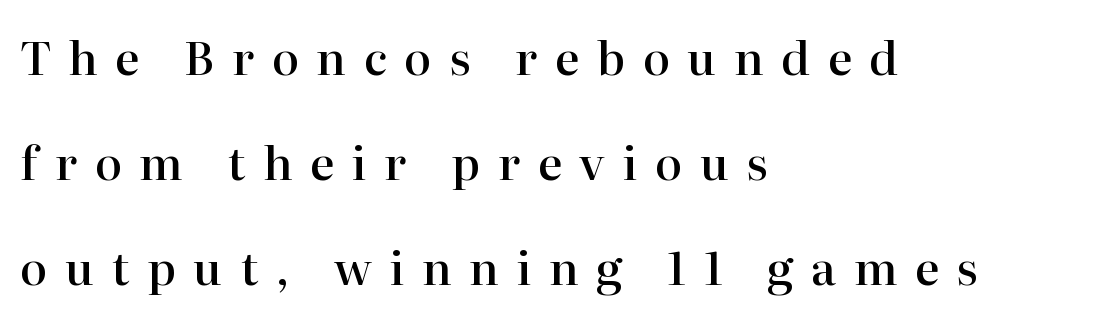
The image shows 46 px semibold serif type, upright; set left-aligned, loose line spacing (2.28x), unusually wide letter spacing (+0.38 em), not underlined; high stroke contrast and a medium x-height.
